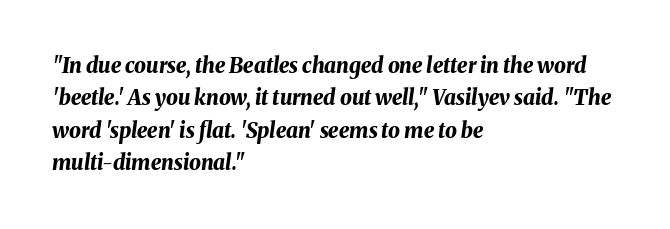
{"italic": "yes", "lean": "right", "slant_degrees": 8, "bold": "yes", "underline": "no", "align": "left", "line_spacing": "normal", "line_spacing_ratio": 1.54, "letter_spacing": "normal", "letter_spacing_em": 0.0, "glyph_px": 21}
